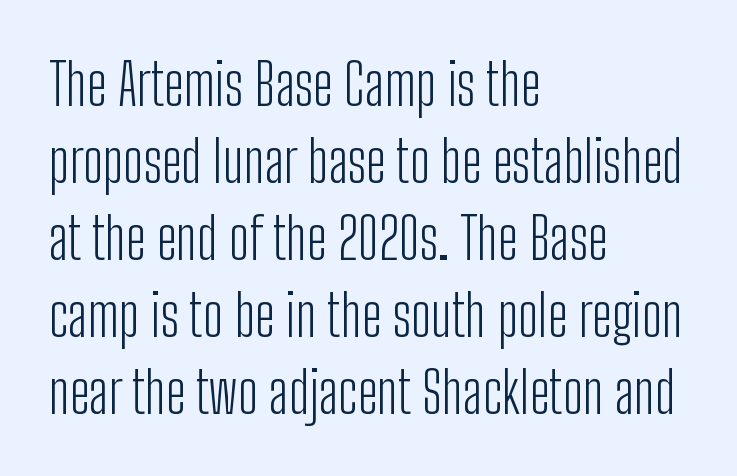
What's the leading like? Ordinary, nothing unusual. Looks like regular typesetting: each glyph gets only the width it needs. The gap between lines stays unmarked. Honestly, the letter spacing is just normal — you wouldn't notice it.
